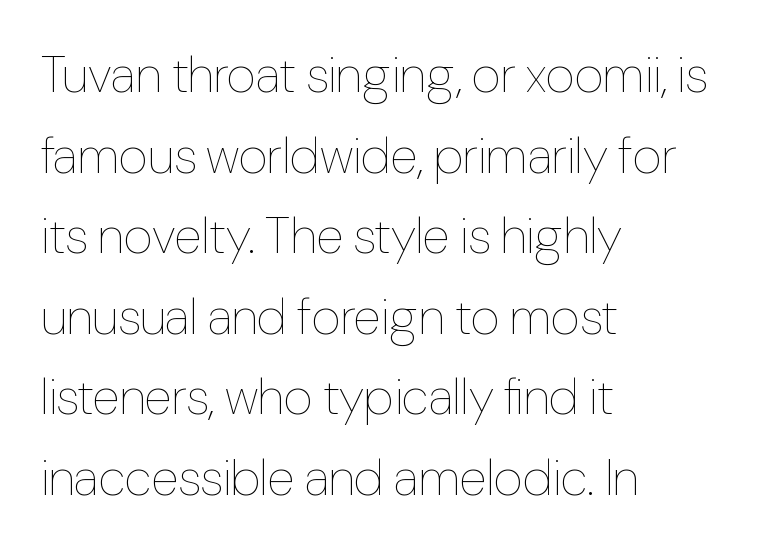
Q: Is the text bold? A: No.
Q: Is the text italic (slanted)? A: No, it is upright.
Q: Is the text underlined? A: No.
Q: How is the paragraph aligned? A: Left-aligned.
Q: Is the spacing between letters normal or unusually wide? A: Normal.
Q: Is the spacing between lines tight, normal or loose? A: Normal.
Q: Width (condensed, normal, or wide)? A: Condensed.
Q: Stroke contrast? A: Low.
Q: x-height? A: Medium.
Q: Monospaced? A: No.
